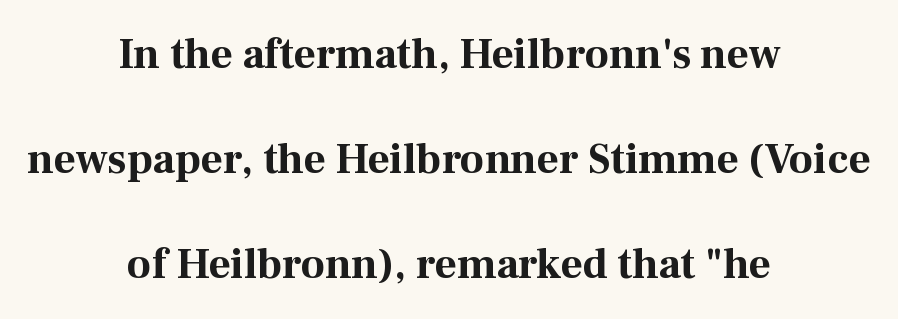
{"serif": "yes", "italic": "no", "bold": "yes", "weight": "bold", "width": "normal", "stroke_contrast": "medium", "x_height": "medium", "monospaced": "no", "underline": "no", "align": "center", "line_spacing": "loose", "line_spacing_ratio": 2.44, "letter_spacing": "normal", "letter_spacing_em": 0.0, "glyph_px": 43}
